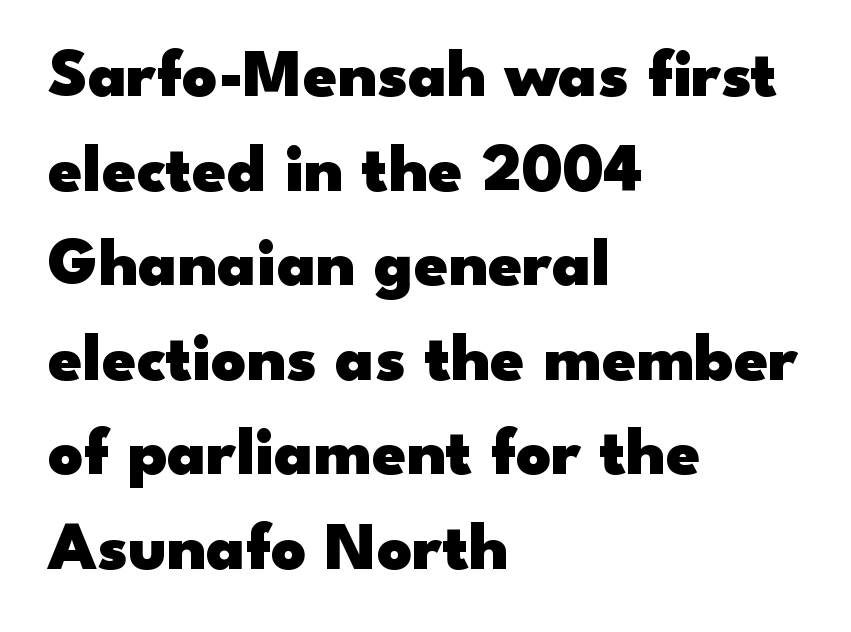
The image shows 68 px heavy, wide sans-serif type, upright; set left-aligned, normal line spacing (1.39x), normal letter spacing, not underlined; low stroke contrast and a small x-height.
